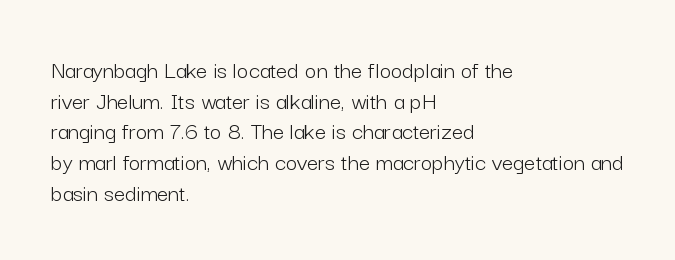
The image shows 25 px text type, upright; set left-aligned, line spacing 1.23x, normal letter spacing, not underlined.
